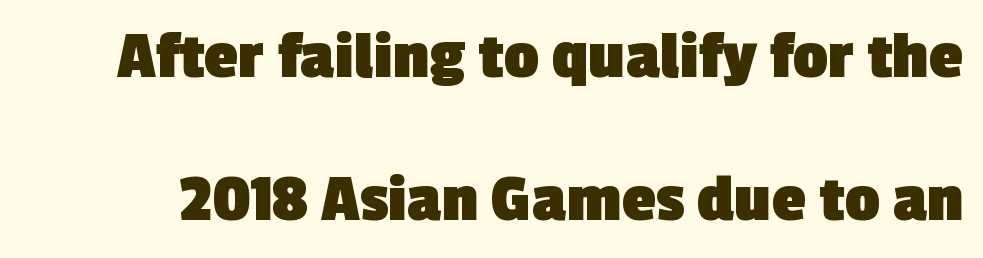
{"serif": "no", "bold": "yes", "weight": "heavy", "width": "normal", "x_height": "medium", "monospaced": "no", "underline": "no", "line_spacing": "loose", "line_spacing_ratio": 2.07, "letter_spacing": "normal", "letter_spacing_em": 0.0, "glyph_px": 69}
